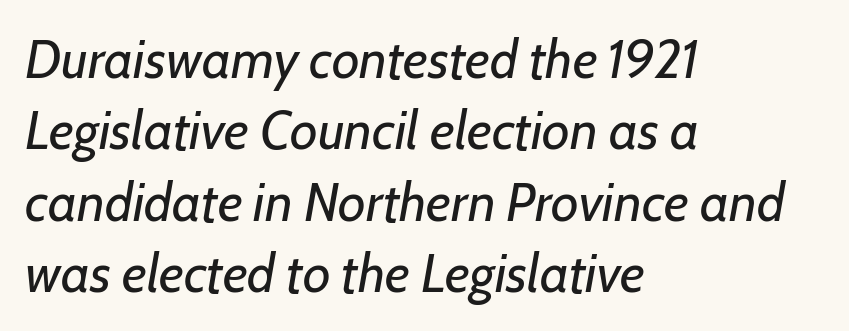
The image shows 54 px regular-weight type, italic (leaning right); set left-aligned, normal line spacing (1.32x), normal letter spacing, not underlined; low stroke contrast and a medium x-height.
